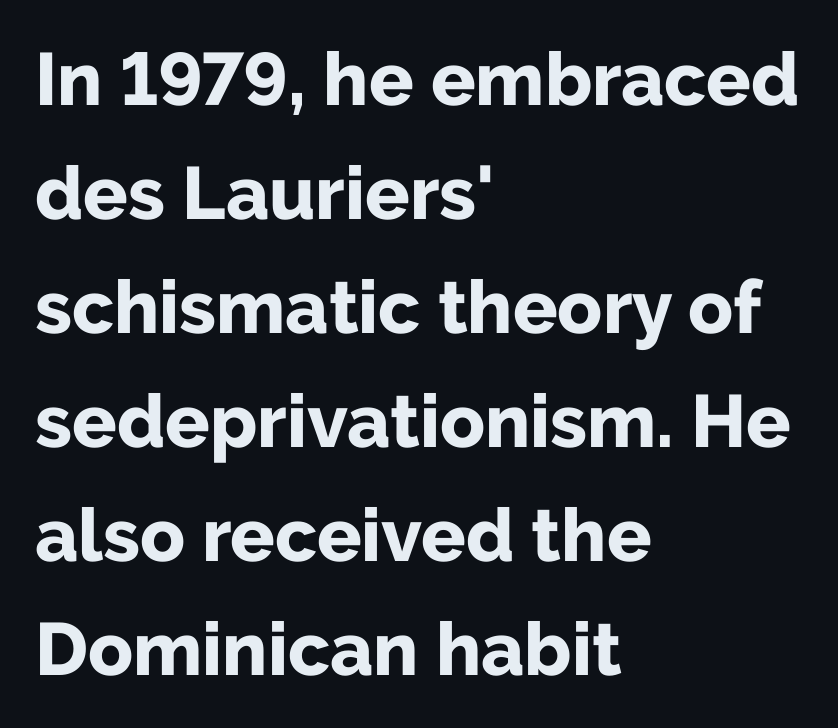
The image shows 74 px bold sans-serif type, upright; set left-aligned, normal line spacing (1.54x), normal letter spacing, not underlined; low stroke contrast and a medium x-height.
